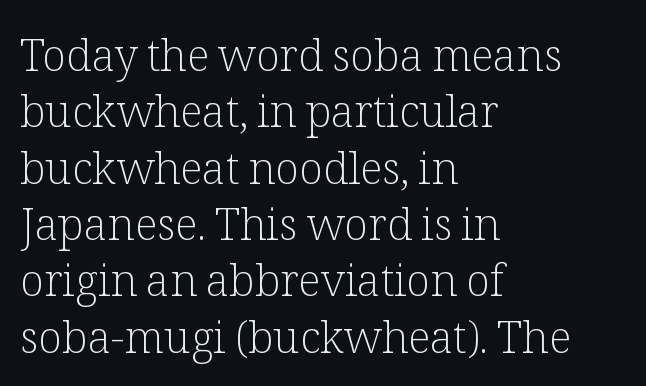
The image shows 44 px light serif type, upright; set left-aligned, normal line spacing (1.28x), normal letter spacing, not underlined; low stroke contrast and a medium x-height.
